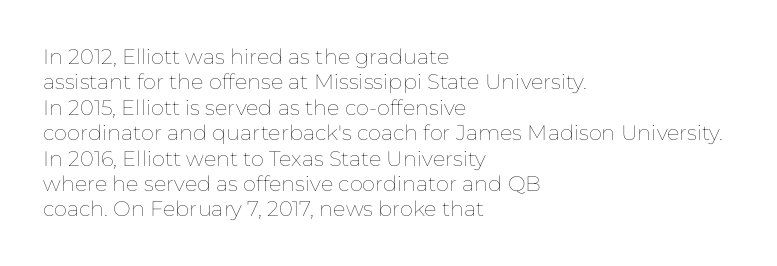
The image shows 21 px text type, upright; set left-aligned, line spacing 1.21x, normal letter spacing, not underlined.
